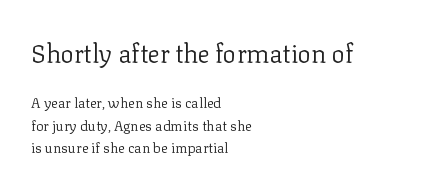
Q: Is the text bold? A: No.
Q: Is the text italic (slanted)? A: No, it is upright.
Q: Is the text underlined? A: No.
Q: How is the paragraph aligned? A: Left-aligned.
Q: Is the spacing between letters normal or unusually wide? A: Normal.
Q: Is the spacing between lines tight, normal or loose? A: Normal.
Q: Which block of text is set in a larger size, the first (top) or the second (bottom)? A: The first (top) one.
